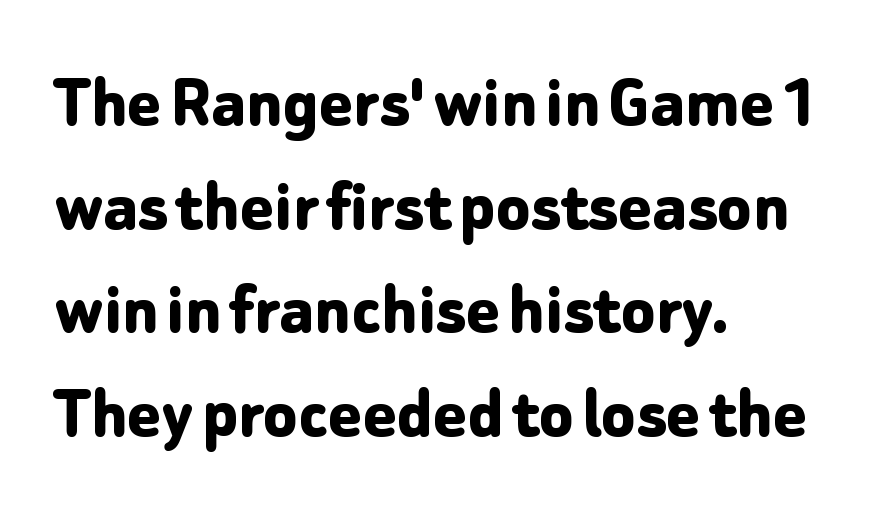
The image shows 78 px bold sans-serif type, upright; set left-aligned, normal line spacing (1.33x), normal letter spacing, not underlined; low stroke contrast and a medium x-height.
